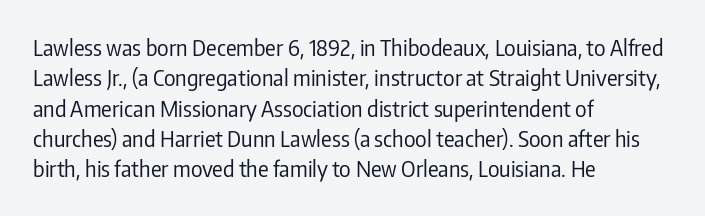
A quiet, ordinary-to-light weight characterises the typeface. The text block is weighted toward the left margin, trailing off unevenly rightward. This rendering leaves character spacing at its baseline value. Characters remain perfectly vertical along every line. The strip under each line holds only bare page.
